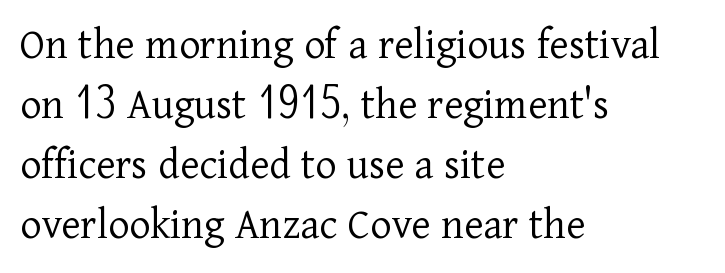
Q: Is the text bold? A: No.
Q: Is the text italic (slanted)? A: No, it is upright.
Q: Is the typeface a serif or a sans-serif typeface? A: Serif.
Q: Is the text underlined? A: No.
Q: How is the paragraph aligned? A: Left-aligned.
Q: Is the spacing between letters normal or unusually wide? A: Normal.
Q: Is the spacing between lines tight, normal or loose? A: Normal.
Q: Width (condensed, normal, or wide)? A: Normal.
Q: Stroke contrast? A: Low.
Q: x-height? A: Medium.
Q: Monospaced? A: No.
